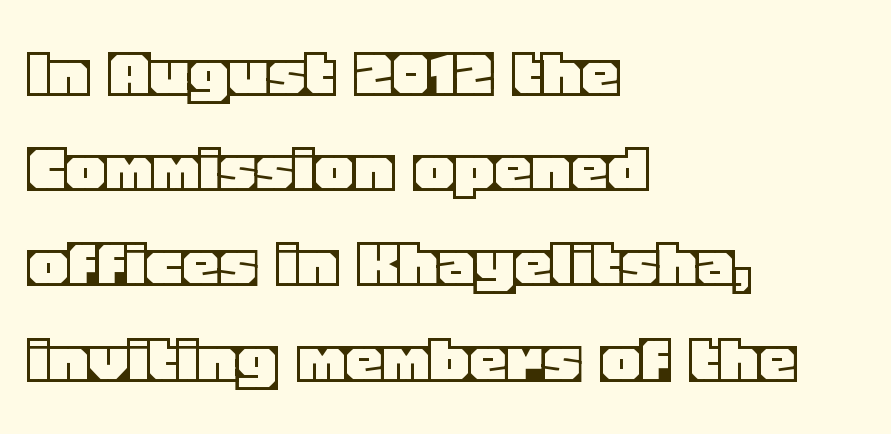
The image shows 75 px text type, upright; set left-aligned, normal line spacing (1.27x), normal letter spacing, not underlined; a large x-height.
